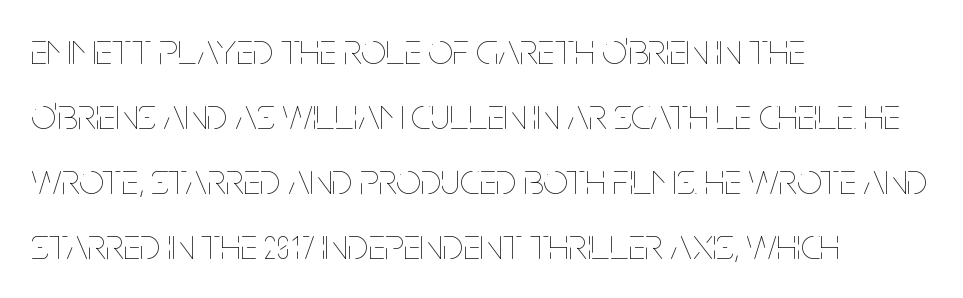
{"italic": "no", "bold": "no", "weight": "thin", "width": "condensed", "stroke_contrast": "low", "x_height": "large", "monospaced": "no", "underline": "no", "align": "left", "line_spacing": "normal", "line_spacing_ratio": 1.48, "letter_spacing": "normal", "letter_spacing_em": 0.0, "glyph_px": 44}
